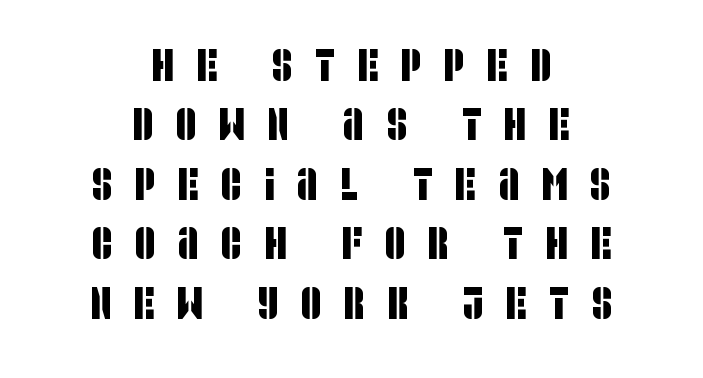
The type is letterspaced generously, with wide tracking. Reading down the block, each line starts at a different indent, mirrored at its end. This block has exactly the height ordinary leading produces. A bare baseline throughout the passage. Type style note: lacks serifs. Think of a printed novel: that variable character pitch is what you see here.
